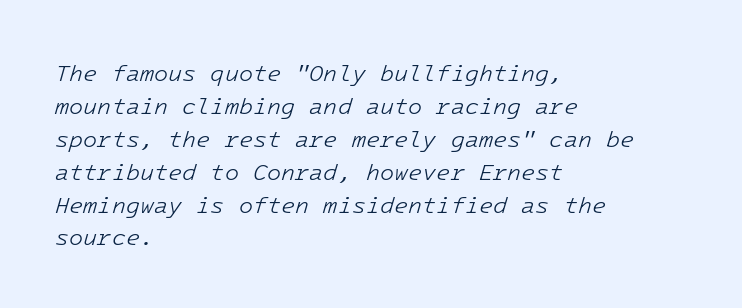
Q: Is the text bold? A: No.
Q: Is the text italic (slanted)? A: Yes, it leans right by about 16 degrees.
Q: Is the text underlined? A: No.
Q: How is the paragraph aligned? A: Left-aligned.
Q: Is the spacing between letters normal or unusually wide? A: Normal.
Q: Is the spacing between lines tight, normal or loose? A: Normal.
